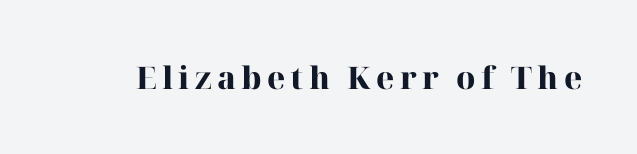
The image shows 31 px heavy serif type, upright; set not underlined; high stroke contrast and a medium x-height.
